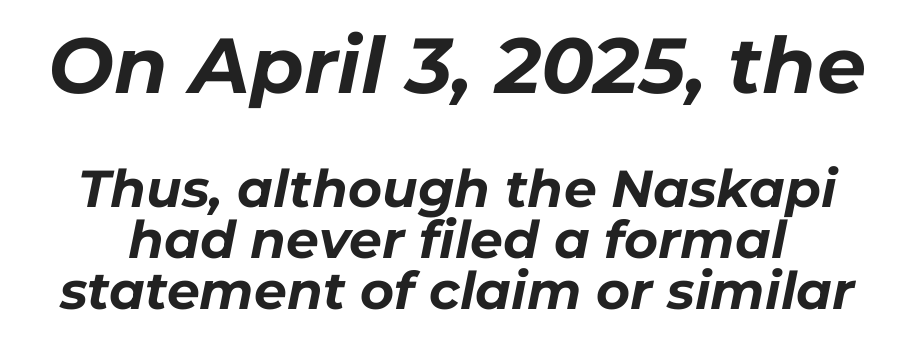
A typesetter would call this leading minimal, almost set solid. The glyphs are unaccompanied by any horizontal stroke below them. How are the letters spaced? Ordinarily, with no added tracking. The rendering applies a slant to the glyphs.
